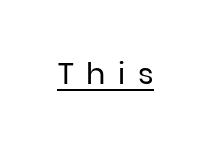
{"serif": "no", "italic": "no", "bold": "no", "weight": "regular", "width": "normal", "stroke_contrast": "low", "x_height": "medium", "monospaced": "no", "underline": "yes", "letter_spacing": "wide", "letter_spacing_em": 0.42, "glyph_px": 30}
